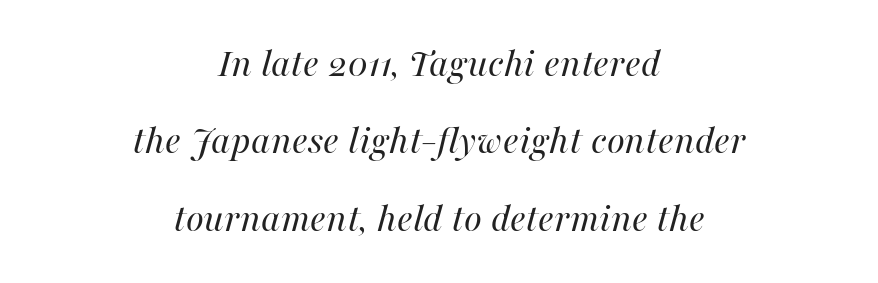
Q: Is the text bold? A: No.
Q: Is the text italic (slanted)? A: Yes, it leans right by about 16 degrees.
Q: Is the text underlined? A: No.
Q: How is the paragraph aligned? A: Centered.
Q: Is the spacing between letters normal or unusually wide? A: Normal.
Q: Width (condensed, normal, or wide)? A: Normal.
Q: Stroke contrast? A: High.
Q: x-height? A: Medium.
Q: Monospaced? A: No.
